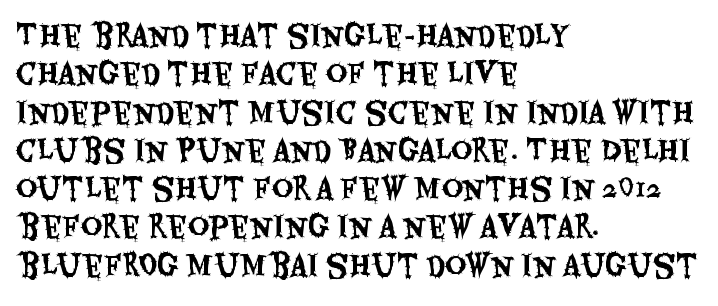
The image shows 29 px condensed sans-serif type, upright; set left-aligned, normal line spacing (1.32x), normal letter spacing, not underlined; medium stroke contrast and a large x-height.
